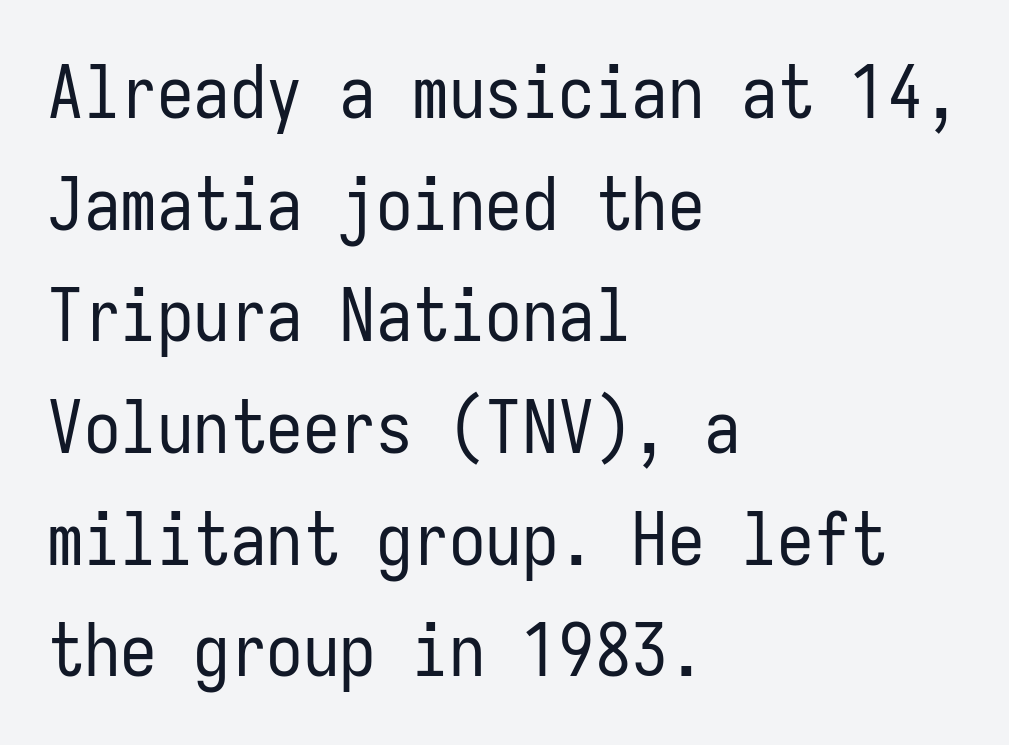
The image shows 73 px regular-weight, condensed sans-serif type, upright, monospaced; set left-aligned, normal line spacing (1.53x), normal letter spacing, not underlined; low stroke contrast and a medium x-height.
